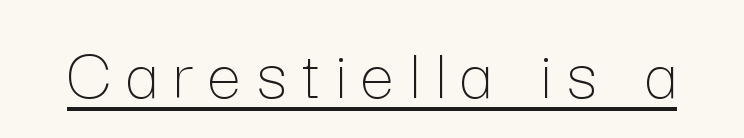
Q: Is the text bold? A: No.
Q: Is the text italic (slanted)? A: No, it is upright.
Q: Is the text underlined? A: Yes.
Q: Is the spacing between letters normal or unusually wide? A: Unusually wide.
Q: Width (condensed, normal, or wide)? A: Normal.
Q: Stroke contrast? A: Low.
Q: x-height? A: Medium.
Q: Monospaced? A: No.
